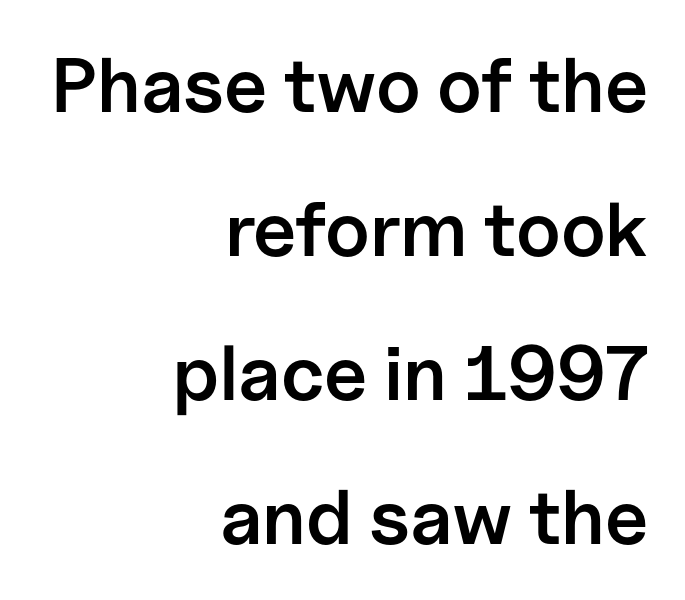
{"serif": "no", "italic": "no", "bold": "semi", "weight": "semibold", "width": "normal", "stroke_contrast": "low", "x_height": "medium", "monospaced": "no", "underline": "no", "align": "right", "line_spacing_ratio": 1.87, "letter_spacing": "normal", "letter_spacing_em": 0.0, "glyph_px": 77}
